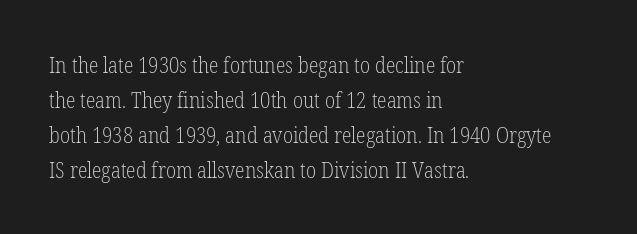
{"italic": "no", "bold": "no", "underline": "no", "align": "left", "line_spacing": "normal", "line_spacing_ratio": 1.59, "letter_spacing": "normal", "letter_spacing_em": 0.0, "glyph_px": 22}
